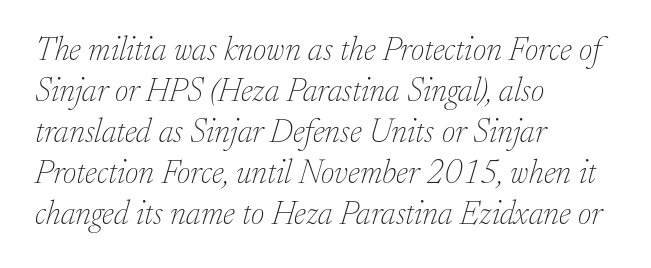
The image shows 33 px thin serif type, italic (leaning right); set left-aligned, line spacing 1.24x, normal letter spacing, not underlined; low stroke contrast and a small x-height.
